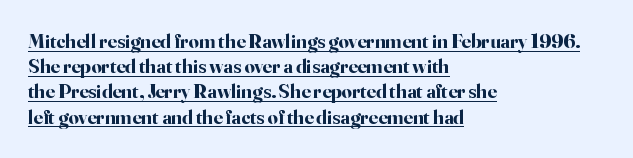
Q: Is the text bold? A: Yes.
Q: Is the text italic (slanted)? A: No, it is upright.
Q: Is the text underlined? A: Yes.
Q: How is the paragraph aligned? A: Left-aligned.
Q: Is the spacing between letters normal or unusually wide? A: Normal.
Q: Is the spacing between lines tight, normal or loose? A: Normal.
